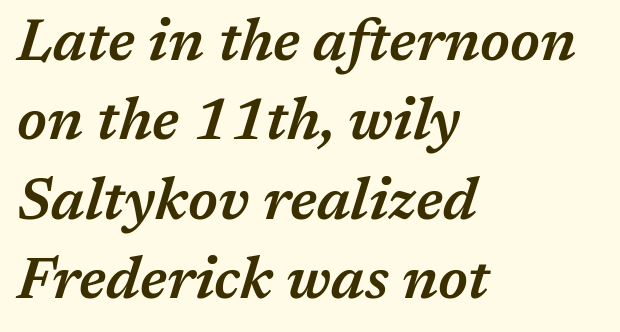
Q: Is the text bold? A: Semi-bold.
Q: Is the text italic (slanted)? A: Yes, it leans right by about 17 degrees.
Q: Is the text underlined? A: No.
Q: How is the paragraph aligned? A: Left-aligned.
Q: Is the spacing between letters normal or unusually wide? A: Normal.
Q: Is the spacing between lines tight, normal or loose? A: Normal.
Q: Width (condensed, normal, or wide)? A: Normal.
Q: Stroke contrast? A: Medium.
Q: x-height? A: Medium.
Q: Monospaced? A: No.
